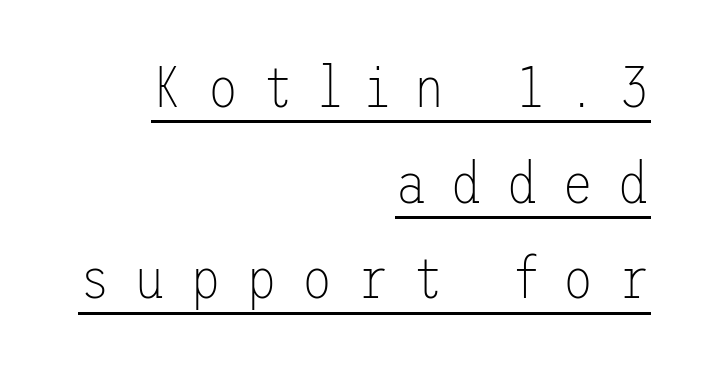
The cut favours lightness, reaching ordinary text weight at its darkest. The face used here is a sans, in the tradition of grotesques and geometrics. Posture: straight, roman, zero tilt. Alignment: flush right. Honestly, the row spacing looks completely unremarkable.
